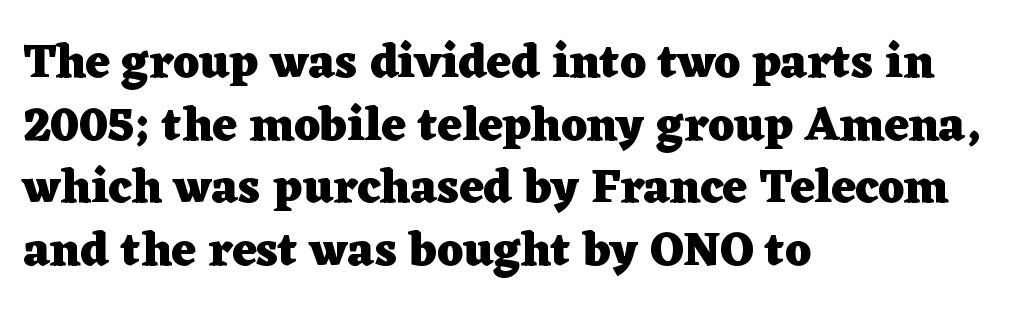
Q: Is the text bold? A: Yes.
Q: Is the text italic (slanted)? A: No, it is upright.
Q: Is the typeface a serif or a sans-serif typeface? A: Serif.
Q: Is the text underlined? A: No.
Q: How is the paragraph aligned? A: Left-aligned.
Q: Is the spacing between letters normal or unusually wide? A: Normal.
Q: Is the spacing between lines tight, normal or loose? A: Normal.
Q: Width (condensed, normal, or wide)? A: Wide.
Q: Stroke contrast? A: Low.
Q: x-height? A: Medium.
Q: Monospaced? A: No.
